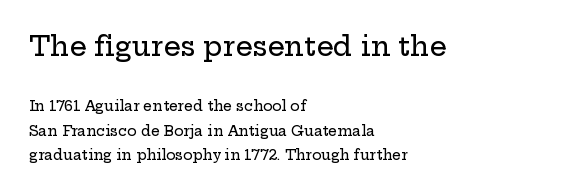
This layout puts the oversized block above and the modest block below. This is roman type, the default non-slanted kind. The type is set solid horizontally, with unmodified tracking. The space directly below the letters is spotless. Alignment: flush left.
